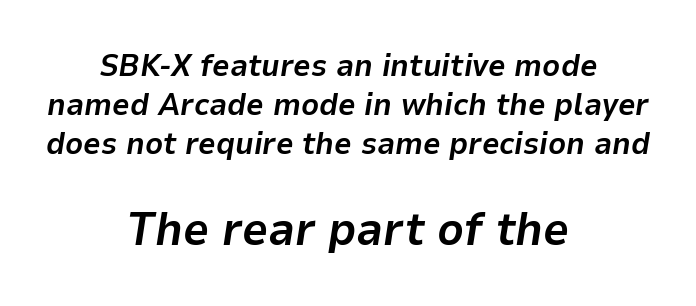
Q: Is the text bold? A: Yes.
Q: Is the text italic (slanted)? A: Yes, it leans right by about 9 degrees.
Q: Is the text underlined? A: No.
Q: How is the paragraph aligned? A: Centered.
Q: Is the spacing between letters normal or unusually wide? A: Normal.
Q: Is the spacing between lines tight, normal or loose? A: Normal.
Q: Which block of text is set in a larger size, the first (top) or the second (bottom)? A: The second (bottom) one.
Q: Width (condensed, normal, or wide)? A: Normal.
Q: Stroke contrast? A: Low.
Q: x-height? A: Medium.
Q: Monospaced? A: No.
